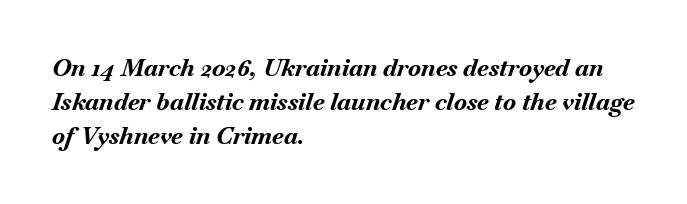
Layout note: lines flush left. Plenty of ink on the page — the face is bold. Would a proofreader flag this as italicized? Yes. Any mark beneath the type? The region is blank.
